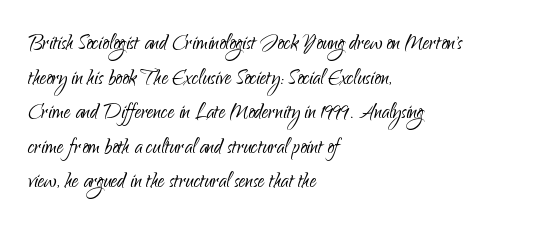
{"bold": "no", "underline": "no", "align": "left", "line_spacing": "normal", "line_spacing_ratio": 1.33, "letter_spacing": "normal", "letter_spacing_em": 0.0, "glyph_px": 26}
